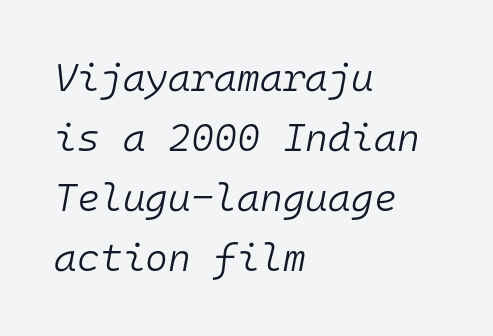
The image shows 39 px light type, italic (leaning right), monospaced; set left-aligned, normal line spacing (1.54x), normal letter spacing, not underlined; low stroke contrast and a medium x-height.
